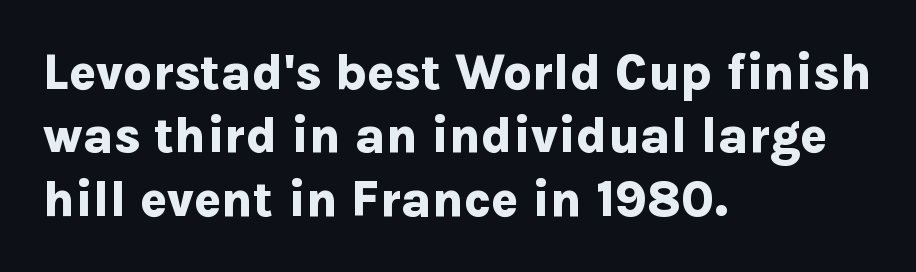
If you drew a ruler down the left edge, every line would touch it. Nothing unusual about the tracking: characters are spaced as the font intends. In terms of leading, this rendering sits right in the middle. Typographic density is high because the face is bold. Underline: absent. Does the type have serifs? No, each stem ends abruptly.
